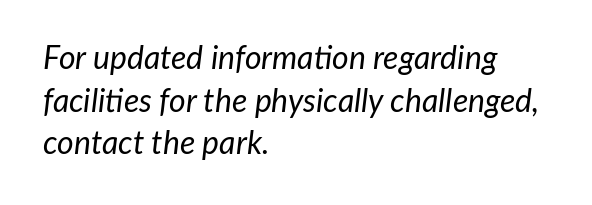
Q: Is the text bold? A: No.
Q: Is the text italic (slanted)? A: Yes, it leans right by about 7 degrees.
Q: Is the text underlined? A: No.
Q: How is the paragraph aligned? A: Left-aligned.
Q: Is the spacing between letters normal or unusually wide? A: Normal.
Q: Is the spacing between lines tight, normal or loose? A: Normal.
Q: Width (condensed, normal, or wide)? A: Normal.
Q: Stroke contrast? A: Low.
Q: x-height? A: Medium.
Q: Monospaced? A: No.
